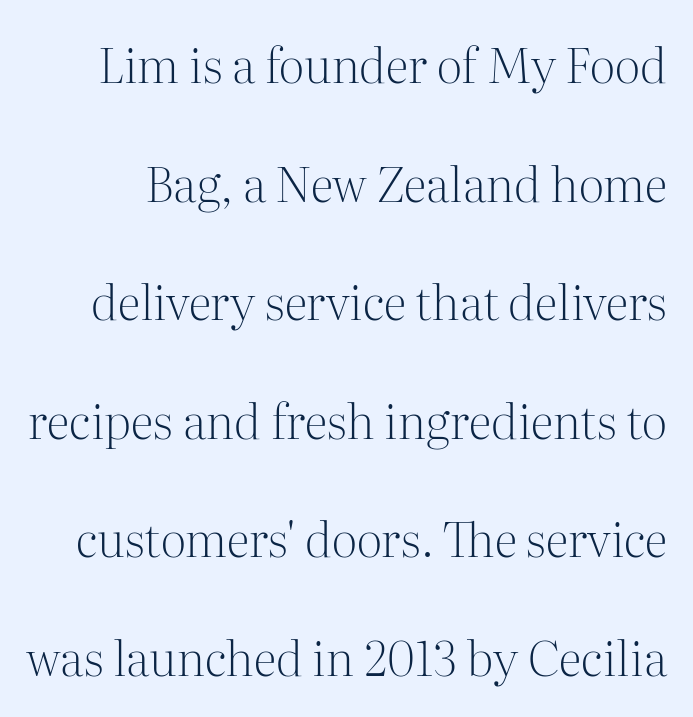
The image shows 48 px light serif type, upright; set loose line spacing (2.47x), normal letter spacing, not underlined; medium stroke contrast and a medium x-height.
